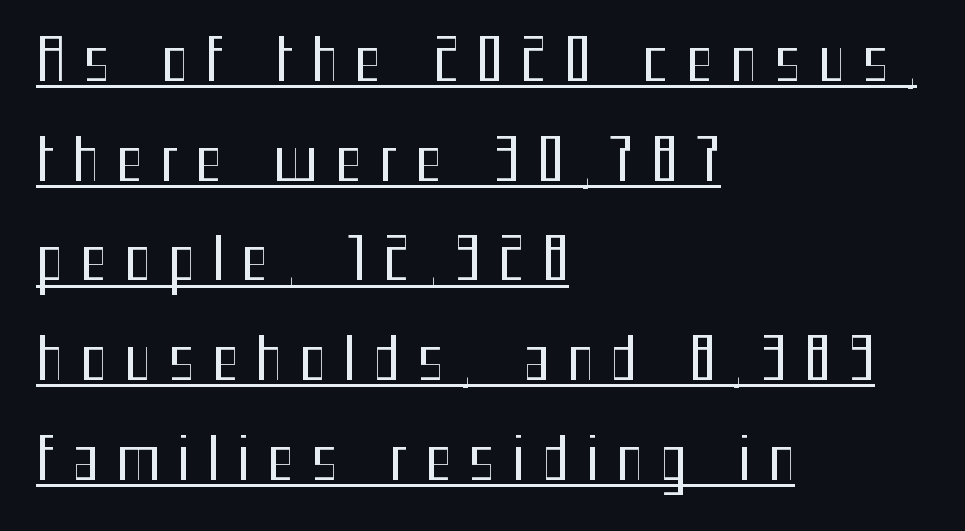
{"serif": "no", "italic": "no", "bold": "no", "weight": "regular", "width": "condensed", "stroke_contrast": "medium", "x_height": "medium", "monospaced": "no", "underline": "yes", "align": "left", "line_spacing_ratio": 1.75, "letter_spacing": "wide", "letter_spacing_em": 0.3, "glyph_px": 57}
